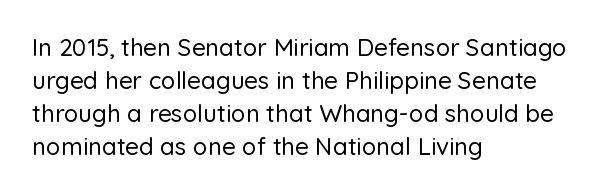
{"italic": "no", "underline": "no", "align": "left", "line_spacing": "normal", "line_spacing_ratio": 1.37, "letter_spacing": "normal", "letter_spacing_em": 0.0, "glyph_px": 24}
